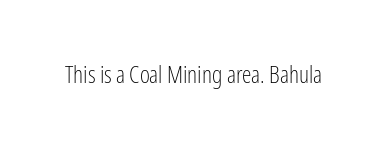
Q: Is the text bold? A: No.
Q: Is the text italic (slanted)? A: No, it is upright.
Q: Is the text underlined? A: No.
Q: Is the spacing between letters normal or unusually wide? A: Normal.
